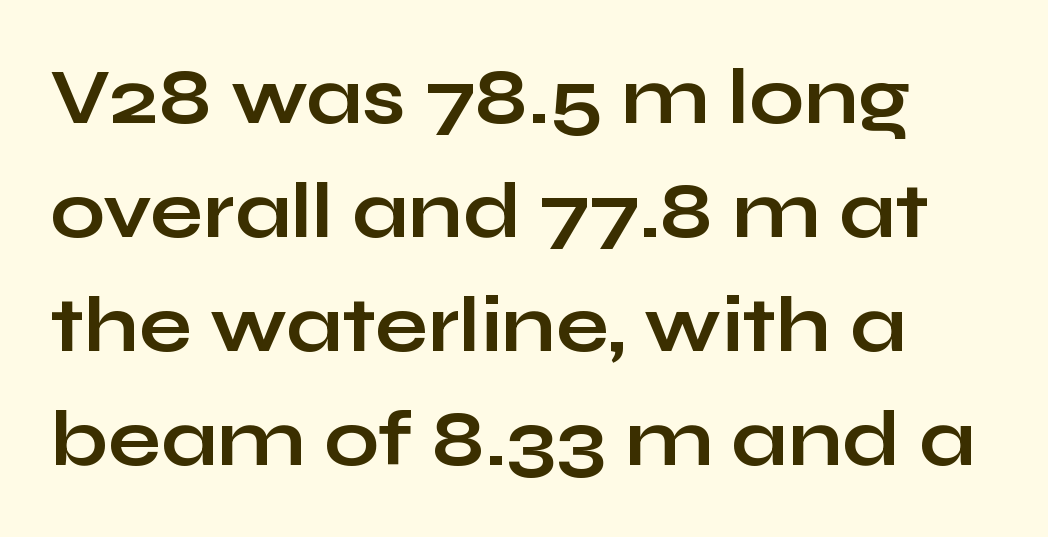
A typesetter would call this proportional, since set widths differ per character. Serif or sans? Sans — the stroke terminals are bare. Italic: no, the glyphs are upright roman. Students, observe: this is what conventionally led text looks like.
